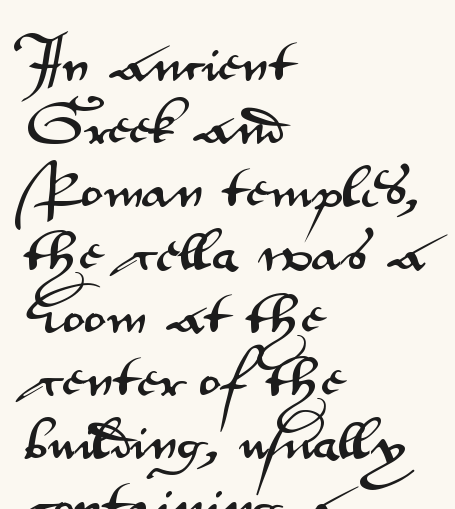
Layout note: lines flush left. Is this a sans? Yes — the strokes have no serifs. These lines are rendered in a variable-pitch font. The lines sit at an ordinary, default distance from one another. Glyph-to-glyph distance matches everyday printed text. The gap between lines stays unmarked.
